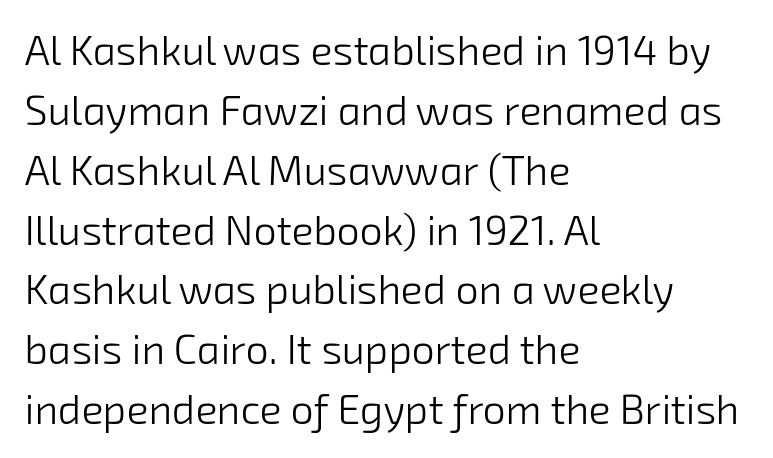
Q: Is the text bold? A: No.
Q: Is the typeface a serif or a sans-serif typeface? A: Sans-serif.
Q: Is the text underlined? A: No.
Q: How is the paragraph aligned? A: Left-aligned.
Q: Is the spacing between letters normal or unusually wide? A: Normal.
Q: Is the spacing between lines tight, normal or loose? A: Normal.
Q: Width (condensed, normal, or wide)? A: Normal.
Q: Stroke contrast? A: Low.
Q: x-height? A: Medium.
Q: Monospaced? A: No.
